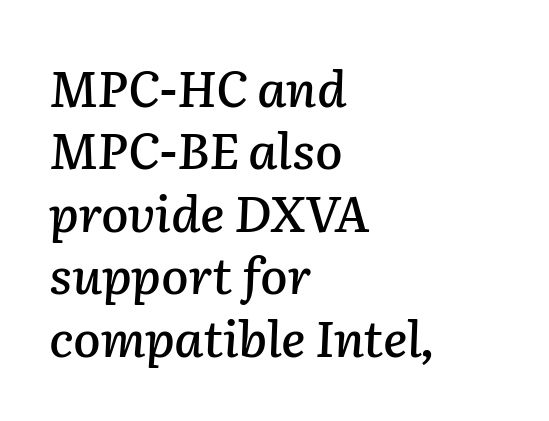
{"italic": "yes", "lean": "right", "slant_degrees": 2, "width": "normal", "stroke_contrast": "low", "x_height": "medium", "monospaced": "no", "underline": "no", "align": "left", "line_spacing": "normal", "line_spacing_ratio": 1.25, "letter_spacing": "normal", "letter_spacing_em": 0.0, "glyph_px": 50}
